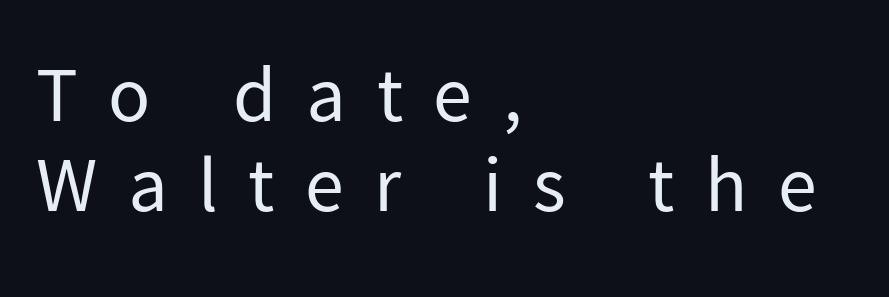
Classification — sans serif. Students, observe: this is what under-led, compact text looks like. The letterforms sit at book weight or below. Posture: straight, roman, zero tilt. Is this a fixed-width face? No — the glyphs have proportional, varying widths. The setting favours the left margin, as ordinary paragraphs usually do.
